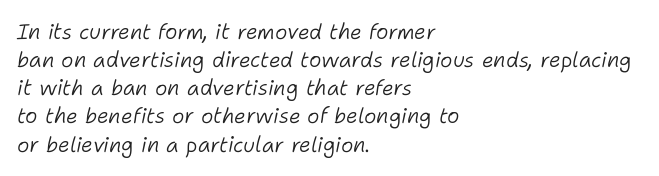
{"italic": "yes", "lean": "right", "slant_degrees": 11, "bold": "no", "underline": "no", "align": "left", "line_spacing": "normal", "line_spacing_ratio": 1.34, "letter_spacing": "normal", "letter_spacing_em": 0.0, "glyph_px": 21}
